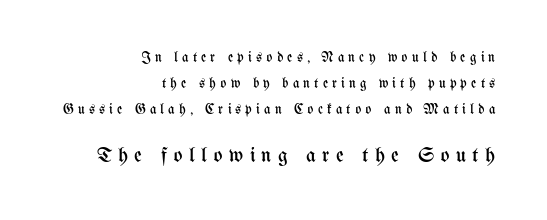
Descenders hang freely into open space. Scale increases going downward across the two blocks. Think standard paragraph weight, or any step lighter than that. Tall strokes in this sample are plumb rather than angled. Where is the straight margin? On the right.
